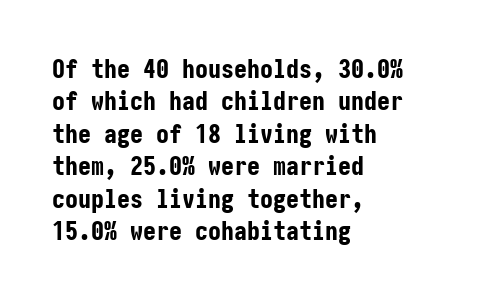
The image shows 26 px bold type, upright; set left-aligned, normal line spacing (1.25x), normal letter spacing, not underlined.
